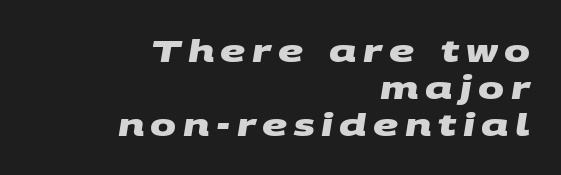
The image shows 31 px heavy, wide sans-serif type; set right-aligned, line spacing 1.2x, unusually wide letter spacing (+0.21 em), not underlined; medium stroke contrast and a large x-height.
